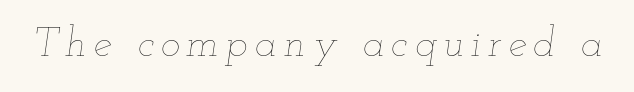
{"italic": "yes", "lean": "right", "slant_degrees": 12, "bold": "no", "weight": "thin", "width": "wide", "stroke_contrast": "low", "x_height": "small", "monospaced": "no", "underline": "no", "glyph_px": 41}
